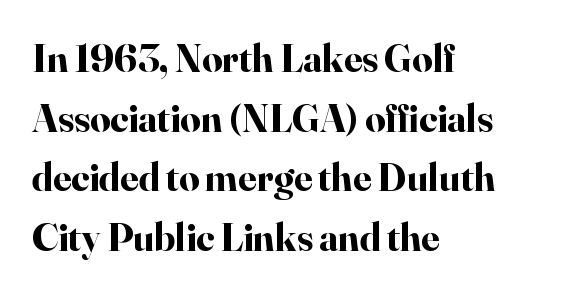
{"serif": "yes", "italic": "no", "bold": "yes", "weight": "bold", "width": "normal", "stroke_contrast": "high", "x_height": "small", "monospaced": "no", "underline": "no", "align": "left", "line_spacing": "normal", "line_spacing_ratio": 1.49, "letter_spacing": "normal", "letter_spacing_em": 0.0, "glyph_px": 40}
